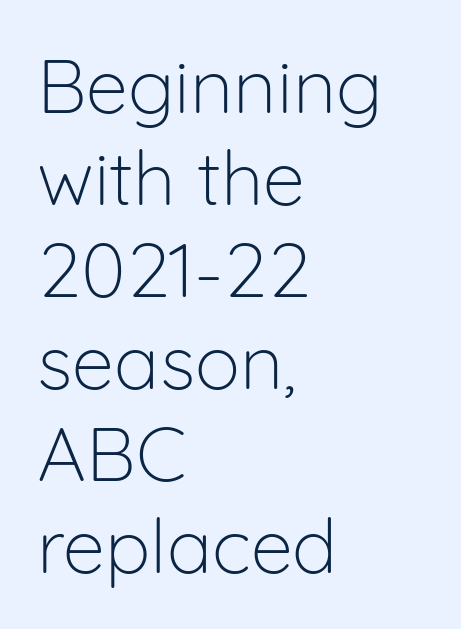
{"serif": "no", "italic": "no", "bold": "no", "weight": "light", "width": "normal", "stroke_contrast": "low", "x_height": "medium", "monospaced": "no", "underline": "no", "align": "left", "line_spacing_ratio": 1.21, "letter_spacing": "normal", "letter_spacing_em": 0.0, "glyph_px": 76}
